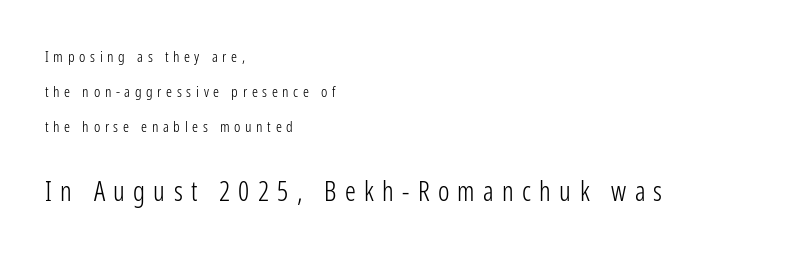
The image shows 27 px text type, upright; set left-aligned, loose line spacing (2.35x), unusually wide letter spacing (+0.31 em), not underlined; the second (bottom) block is 1.8x larger.
